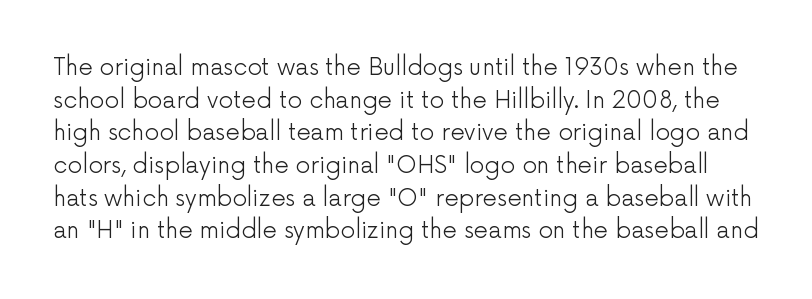
Q: Is the text bold? A: No.
Q: Is the text italic (slanted)? A: No, it is upright.
Q: Is the text underlined? A: No.
Q: Is the spacing between letters normal or unusually wide? A: Normal.
Q: Is the spacing between lines tight, normal or loose? A: Normal.
